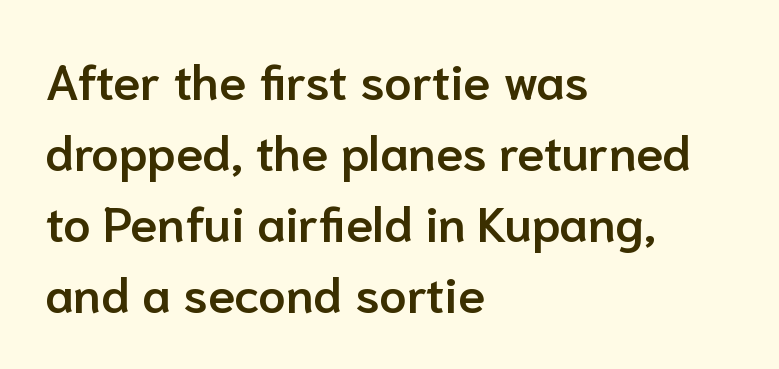
A typesetter would call this leading conventional body-copy spacing. The zone under the glyphs is completely vacant. Posture: upright roman. Does the weight exceed regular? Yes, but only to semibold. Does the type have serifs? No, each stem ends abruptly. The paragraph has a hard left edge and a soft right edge.
